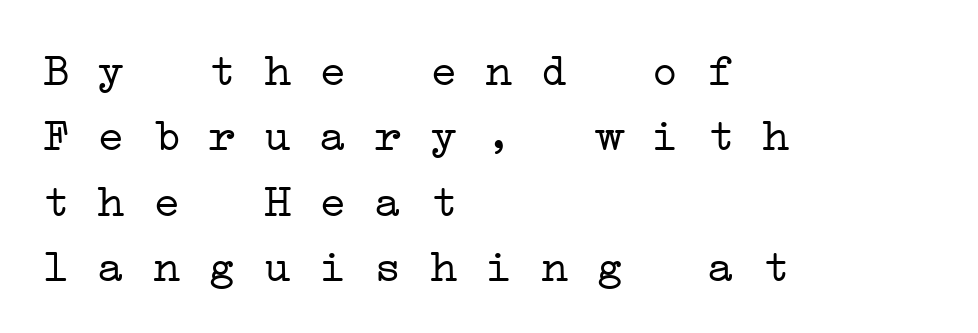
The image shows 46 px light, wide serif type, monospaced; set left-aligned, normal line spacing (1.42x), normal letter spacing, not underlined; low stroke contrast and a medium x-height.
